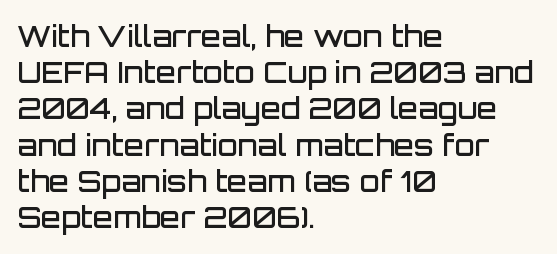
Q: Is the text bold? A: Semi-bold.
Q: Is the text italic (slanted)? A: No, it is upright.
Q: Is the typeface a serif or a sans-serif typeface? A: Sans-serif.
Q: Is the text underlined? A: No.
Q: How is the paragraph aligned? A: Left-aligned.
Q: Is the spacing between letters normal or unusually wide? A: Normal.
Q: Is the spacing between lines tight, normal or loose? A: Normal.
Q: Width (condensed, normal, or wide)? A: Normal.
Q: Stroke contrast? A: Low.
Q: x-height? A: Large.
Q: Monospaced? A: No.
